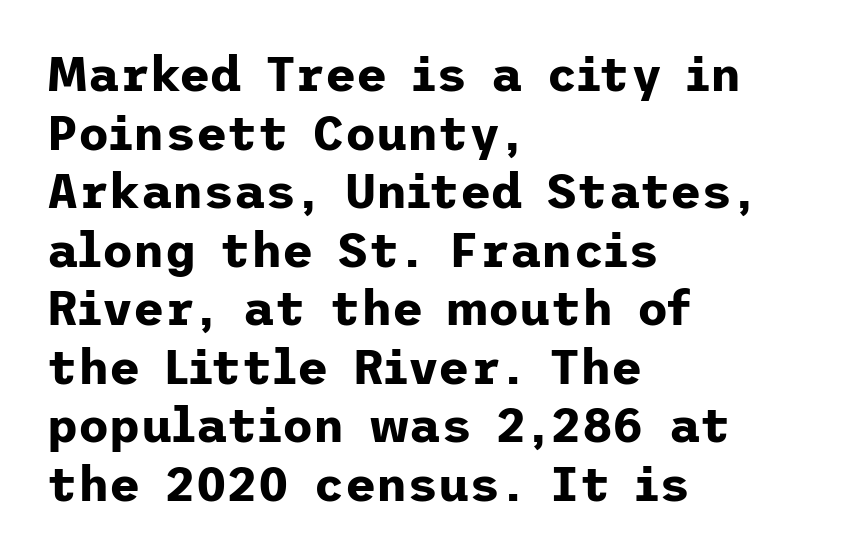
{"serif": "no", "italic": "no", "bold": "yes", "weight": "bold", "width": "normal", "stroke_contrast": "low", "x_height": "medium", "underline": "no", "align": "left", "line_spacing_ratio": 1.22, "letter_spacing": "normal", "letter_spacing_em": 0.0, "glyph_px": 48}
